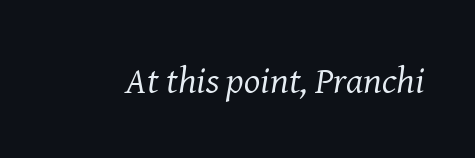
The letters are slanted; this is an italic face. Does the type have serifs? Yes, each stem ends in a small foot. The strip under each line holds only bare page. Think of a printed novel: that variable character pitch is what you see here. Tracking here is standard; glyphs follow each other at the usual distance.
